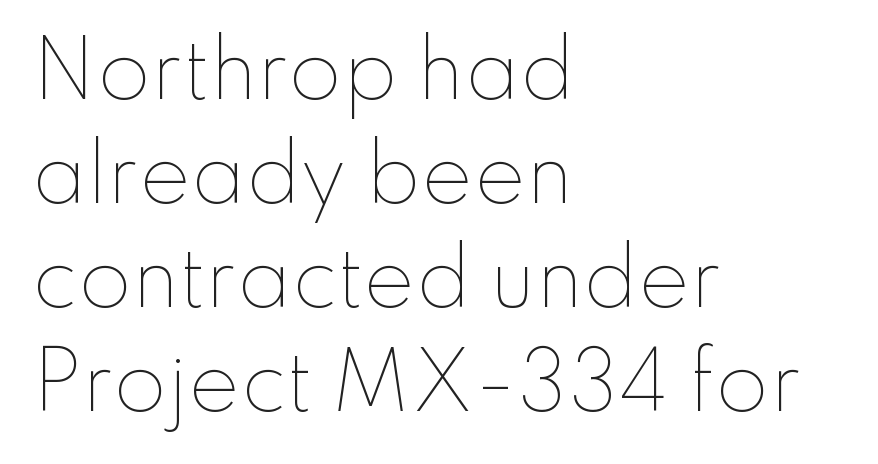
The passage shown has conventional tracking throughout. A classic flush-left, rag-right setting is used for this passage. These lines are rendered in a variable-pitch font. The typesetting does not lean heavy: it is not bold. Quick note: interline space is typical.
